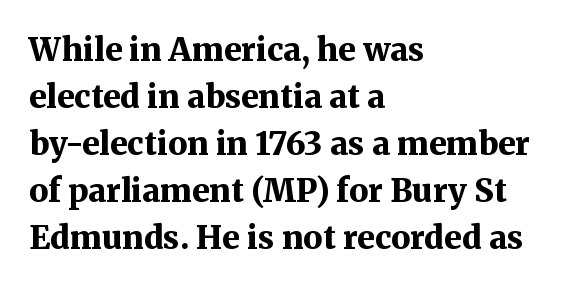
Spacing verdict: proportional, widths tailored to each character. What kind of face is this? One with serifs. This rendering leaves character spacing at its baseline value. Lines of text with bare space underneath. Do the letters lean? They stand straight.
